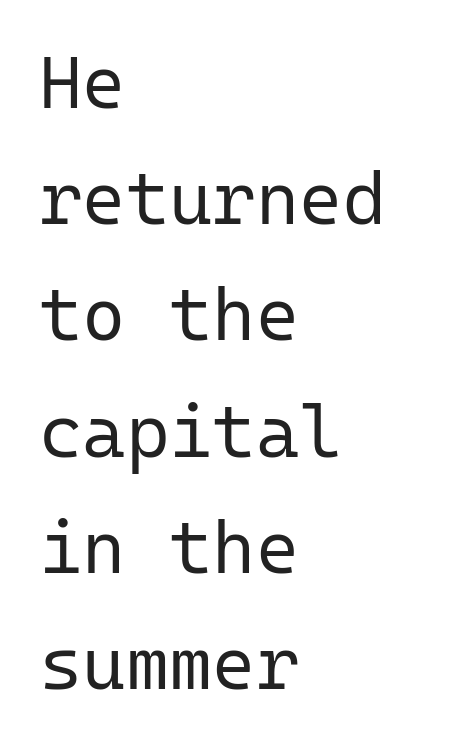
{"serif": "no", "italic": "no", "bold": "no", "weight": "regular", "width": "normal", "stroke_contrast": "low", "x_height": "medium", "monospaced": "yes", "underline": "no", "align": "left", "line_spacing": "normal", "line_spacing_ratio": 1.57, "letter_spacing": "normal", "letter_spacing_em": 0.0, "glyph_px": 74}
